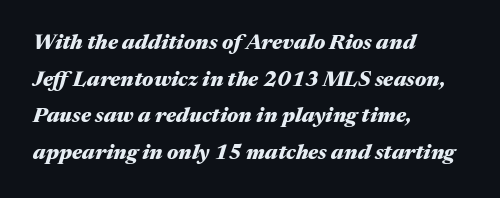
Q: Is the text bold? A: Yes.
Q: Is the text italic (slanted)? A: Yes, it leans right by about 17 degrees.
Q: Is the text underlined? A: No.
Q: How is the paragraph aligned? A: Left-aligned.
Q: Is the spacing between letters normal or unusually wide? A: Normal.
